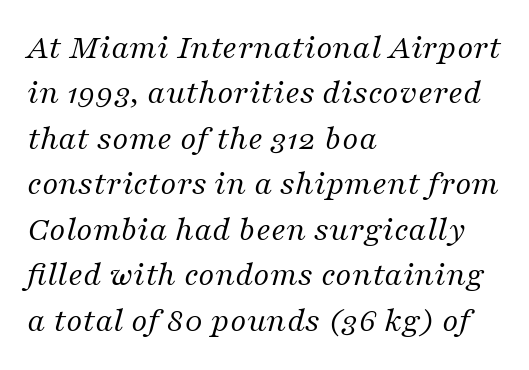
The image shows 35 px regular-weight serif type, italic (leaning right); set left-aligned, normal line spacing (1.3x), normal letter spacing, not underlined; medium stroke contrast and a medium x-height.
